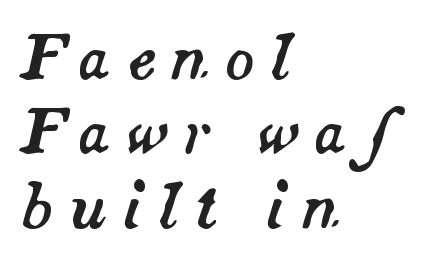
{"italic": "yes", "lean": "right", "slant_degrees": 14, "width": "normal", "stroke_contrast": "medium", "x_height": "small", "monospaced": "no", "underline": "no", "align": "left", "line_spacing_ratio": 1.24, "letter_spacing": "wide", "letter_spacing_em": 0.25, "glyph_px": 60}
